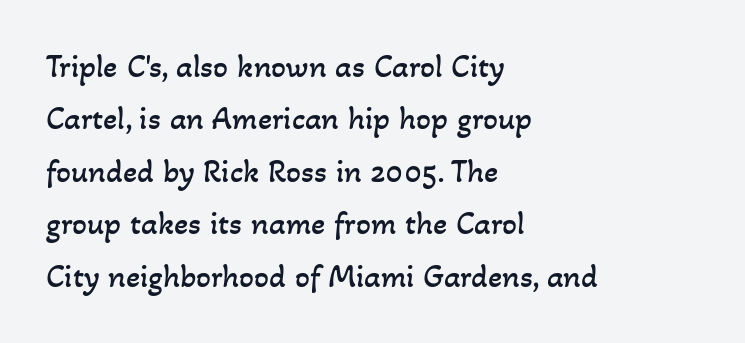
{"bold": "no", "weight": "regular", "width": "normal", "stroke_contrast": "low", "x_height": "small", "monospaced": "no", "underline": "no", "align": "left", "line_spacing": "normal", "line_spacing_ratio": 1.59, "letter_spacing": "normal", "letter_spacing_em": 0.0, "glyph_px": 33}
